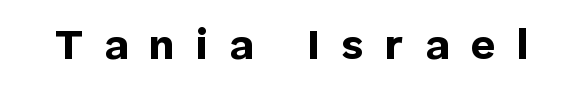
Q: Is the text bold? A: Yes.
Q: Is the text italic (slanted)? A: No, it is upright.
Q: Is the typeface a serif or a sans-serif typeface? A: Sans-serif.
Q: Is the text underlined? A: No.
Q: Is the spacing between letters normal or unusually wide? A: Unusually wide.
Q: Width (condensed, normal, or wide)? A: Normal.
Q: Stroke contrast? A: Low.
Q: x-height? A: Medium.
Q: Monospaced? A: No.
